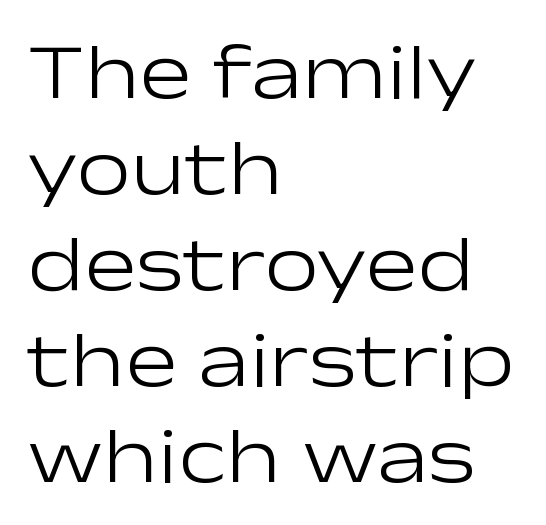
Look at the bottom of the vertical strokes: they stop flat, with no serifs. Is there any slant? The stems are plumb. Weight: not bold — regular or lighter. The lines are quadded left. The strip under each line holds only bare page. The passage shown is typed in a proportional face where columns would drift.
